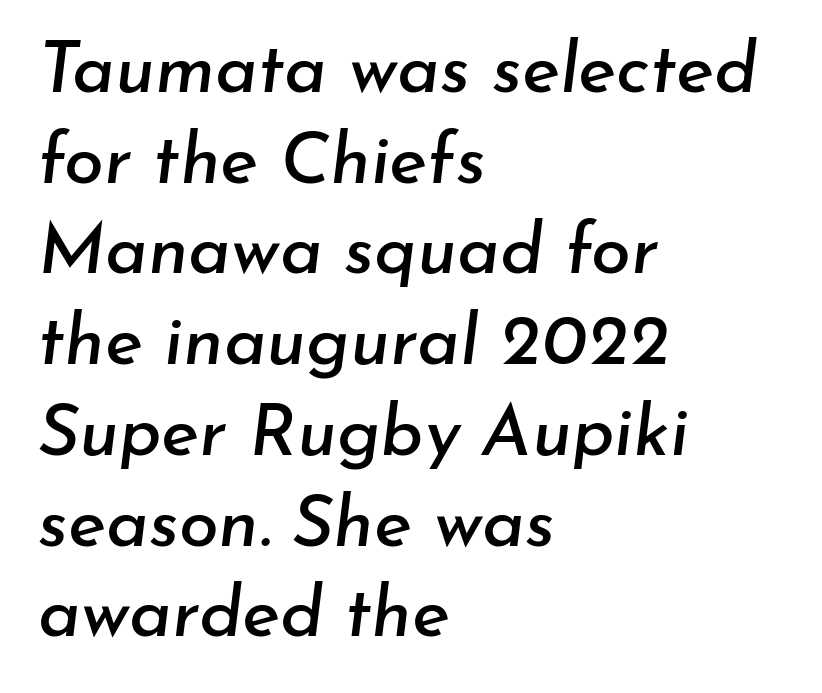
The image shows 72 px text type, italic (leaning right); set left-aligned, normal line spacing (1.26x), normal letter spacing, not underlined; low stroke contrast and a small x-height.
